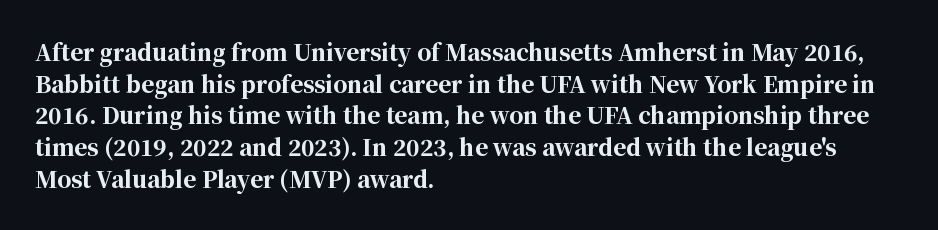
Beneath every word, the page is bare. Successive baselines arrive at the customary interval. It's the straight-up-and-down kind of type. Which margin do the lines hug? The left one — the right edge is uneven. Thick stems and heavy bowls — unmistakably bold.
